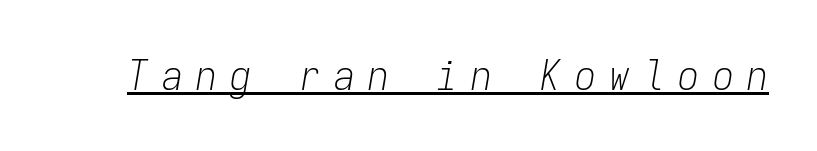
Q: Is the text bold? A: No.
Q: Is the text italic (slanted)? A: Yes, it leans right by about 9 degrees.
Q: Is the text underlined? A: Yes.
Q: Is the spacing between letters normal or unusually wide? A: Unusually wide.
Q: Width (condensed, normal, or wide)? A: Condensed.
Q: Stroke contrast? A: Low.
Q: x-height? A: Medium.
Q: Monospaced? A: Yes.
